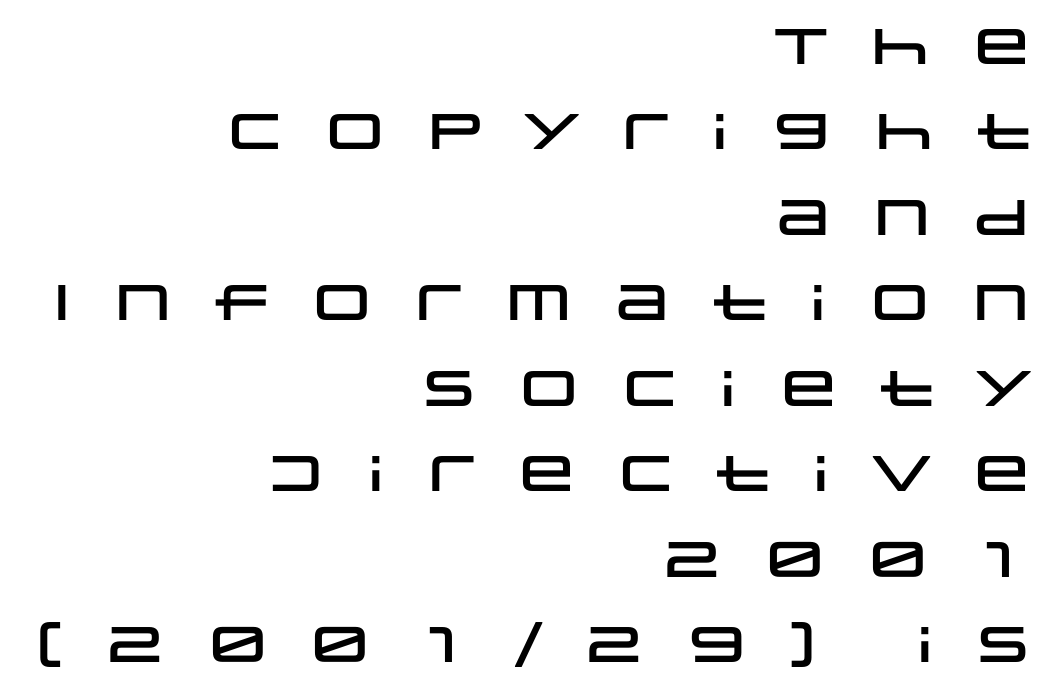
The image shows 50 px wide sans-serif type, upright; set right-aligned, line spacing 1.71x, unusually wide letter spacing (+0.5 em), not underlined; low stroke contrast and a large x-height.
